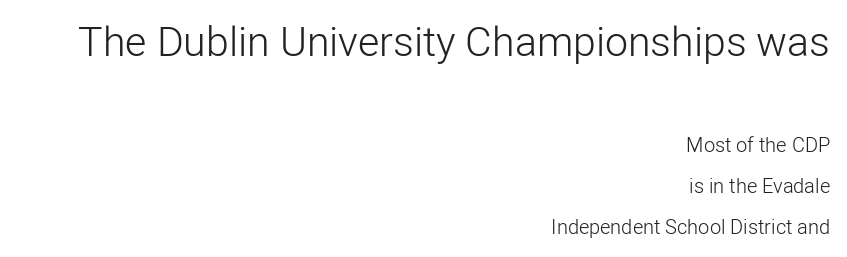
The image shows 41 px light sans-serif type, upright; set right-aligned, loose line spacing (2.04x), normal letter spacing, not underlined; the first (top) block is 2.05x larger; low stroke contrast and a medium x-height.
